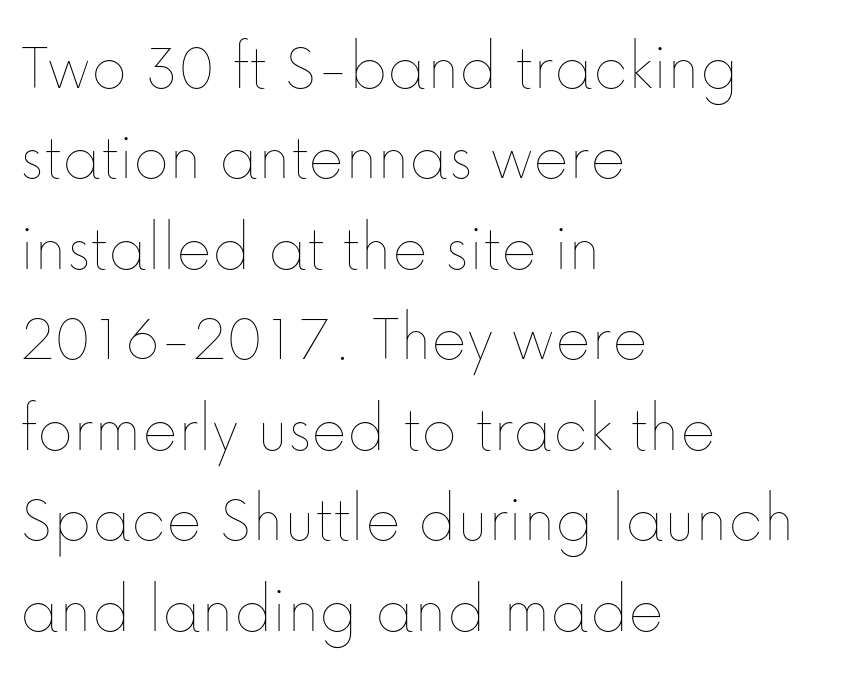
Q: Is the text bold? A: No.
Q: Is the text italic (slanted)? A: No, it is upright.
Q: Is the text underlined? A: No.
Q: How is the paragraph aligned? A: Left-aligned.
Q: Is the spacing between letters normal or unusually wide? A: Normal.
Q: Is the spacing between lines tight, normal or loose? A: Normal.
Q: Width (condensed, normal, or wide)? A: Normal.
Q: Stroke contrast? A: Low.
Q: x-height? A: Medium.
Q: Monospaced? A: No.
